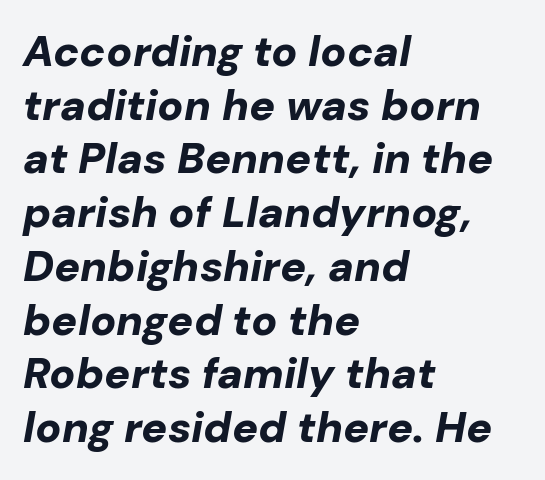
The paragraph shown leans on its left margin. Character widths vary here, with narrow letters taking less room than wide ones. The letters sit at their default tracking, neither squeezed nor spread. The axis of the letterforms is tilted away from vertical.
